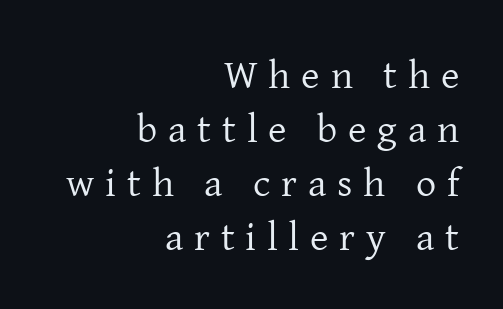
Q: Is the text bold? A: No.
Q: Is the text italic (slanted)? A: No, it is upright.
Q: Is the typeface a serif or a sans-serif typeface? A: Serif.
Q: Is the text underlined? A: No.
Q: How is the paragraph aligned? A: Right-aligned.
Q: Is the spacing between letters normal or unusually wide? A: Unusually wide.
Q: Is the spacing between lines tight, normal or loose? A: Normal.
Q: Width (condensed, normal, or wide)? A: Normal.
Q: Stroke contrast? A: Low.
Q: x-height? A: Medium.
Q: Monospaced? A: No.
